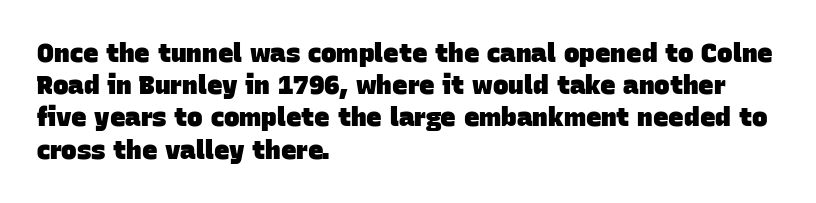
The image shows 26 px bold type; set left-aligned, line spacing 1.24x, normal letter spacing, not underlined.
